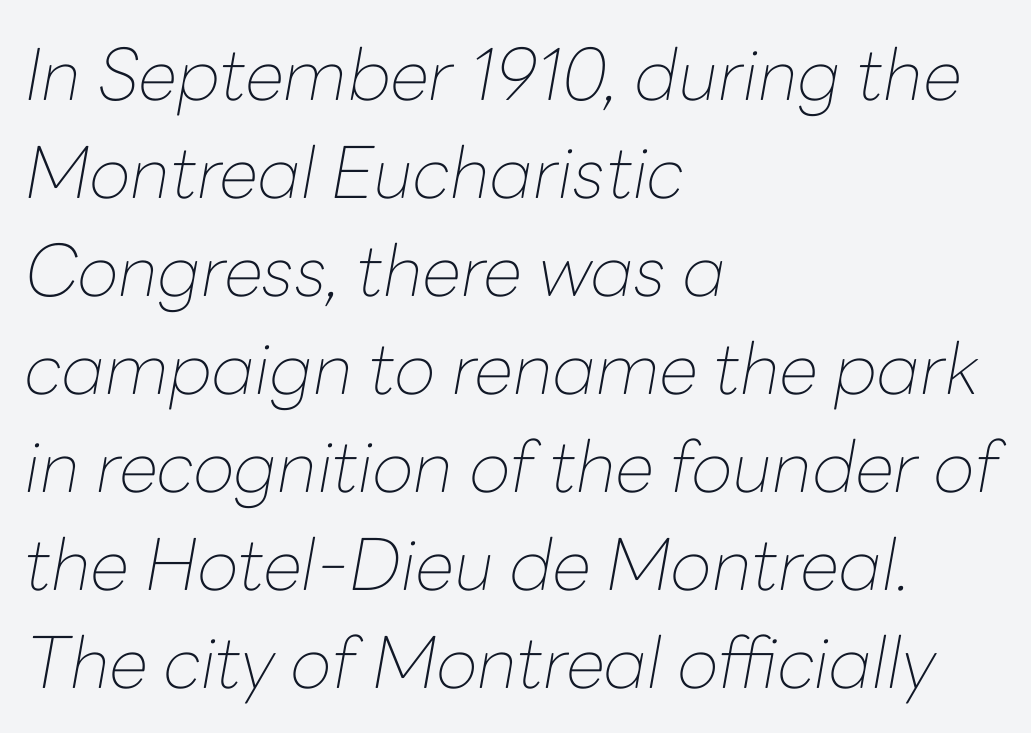
The image shows 71 px thin type, italic (leaning right); set left-aligned, normal line spacing (1.38x), normal letter spacing, not underlined; low stroke contrast and a medium x-height.
